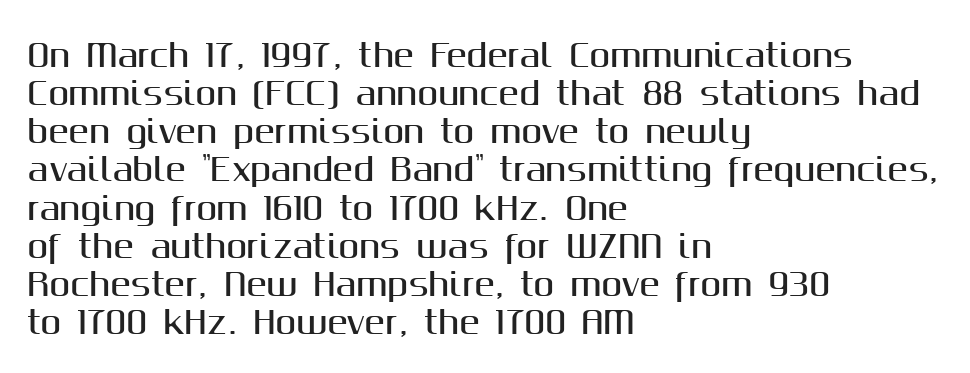
This rendering leaves character spacing at its baseline value. Rendered with straight, roman letterforms. The lines are quadded left. Plain, unruled lines of type. The designer went with a sans here, leaving each stem footless.
